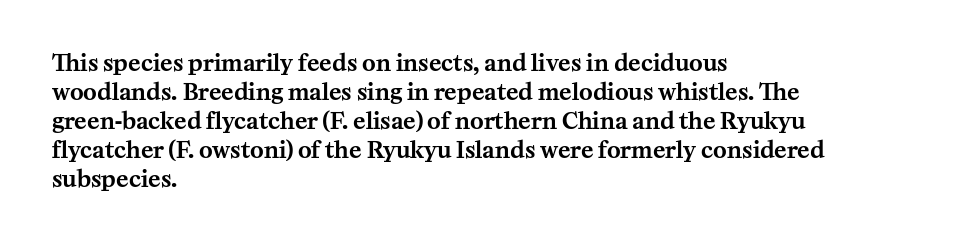
Posture: straight, roman, zero tilt. The passage shown is not underscored anywhere. The rendering anchors every line to the left-hand side. The gaps between neighbouring characters are ordinary and unremarkable.
